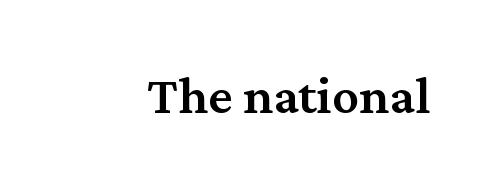
Nobody touched the tracking dial on this one. The letters advance in unequal steps, a hallmark of proportional type. Leftover space on each line is placed entirely before the opening word. This sample uses an upright cut, with every glyph sitting square on the baseline. Observe the serifs anchoring each vertical stroke in this sample. Underlining? Definitely not there.
